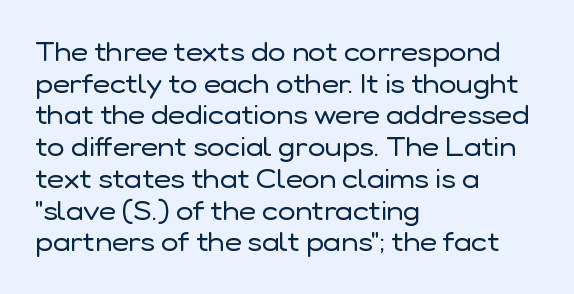
{"italic": "no", "bold": "no", "underline": "no", "align": "left", "line_spacing_ratio": 1.22, "letter_spacing": "normal", "letter_spacing_em": 0.0, "glyph_px": 26}
